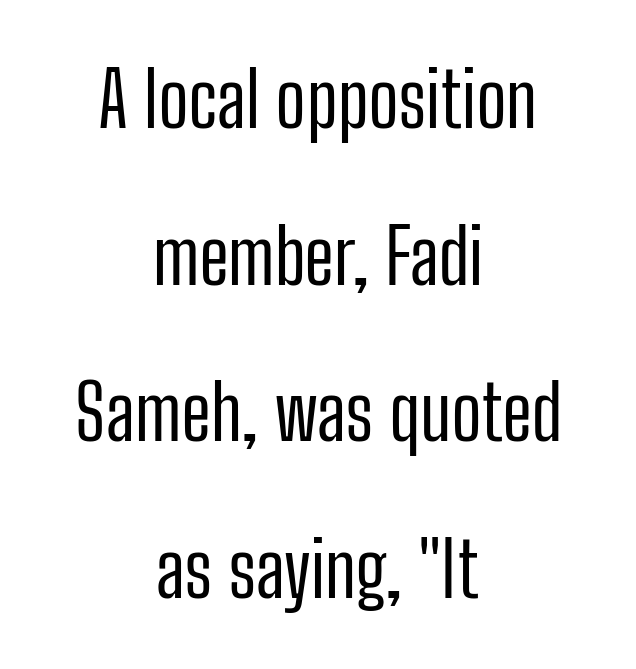
Stem width sits at or under what a default text font uses. The lettering holds an erect, upright posture throughout. Here the designer chose a conventional face with non-uniform glyph widths. What stands out about the letter spacing? Nothing — it is the standard amount. Stroke terminals: plain, sans-serif.
